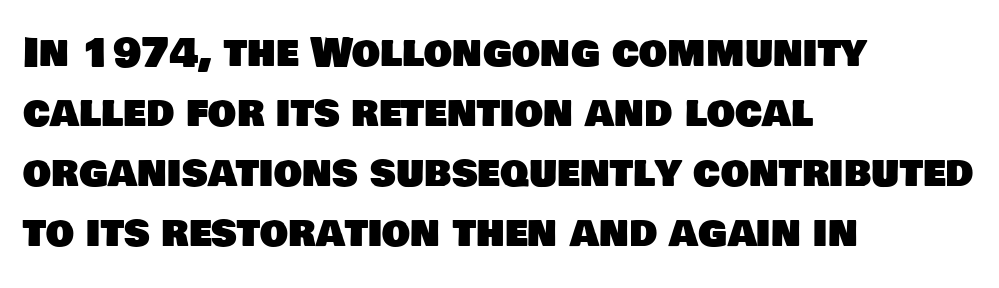
{"serif": "no", "width": "normal", "stroke_contrast": "low", "x_height": "large", "monospaced": "no", "underline": "no", "align": "left", "line_spacing": "normal", "line_spacing_ratio": 1.5, "letter_spacing": "normal", "letter_spacing_em": 0.0, "glyph_px": 40}
